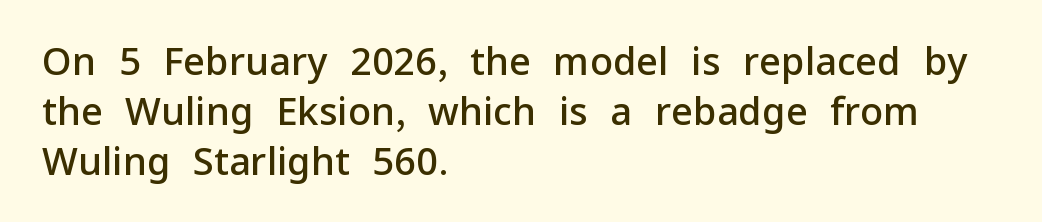
{"serif": "no", "italic": "no", "bold": "semi", "weight": "semibold", "width": "normal", "stroke_contrast": "low", "x_height": "medium", "monospaced": "no", "underline": "no", "align": "left", "line_spacing": "normal", "line_spacing_ratio": 1.31, "letter_spacing": "normal", "letter_spacing_em": 0.0, "glyph_px": 38}
